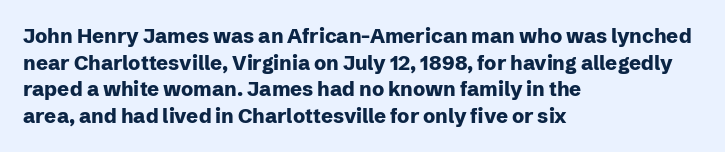
The image shows 20 px bold type, upright; set left-aligned, normal line spacing (1.33x), normal letter spacing, not underlined.
